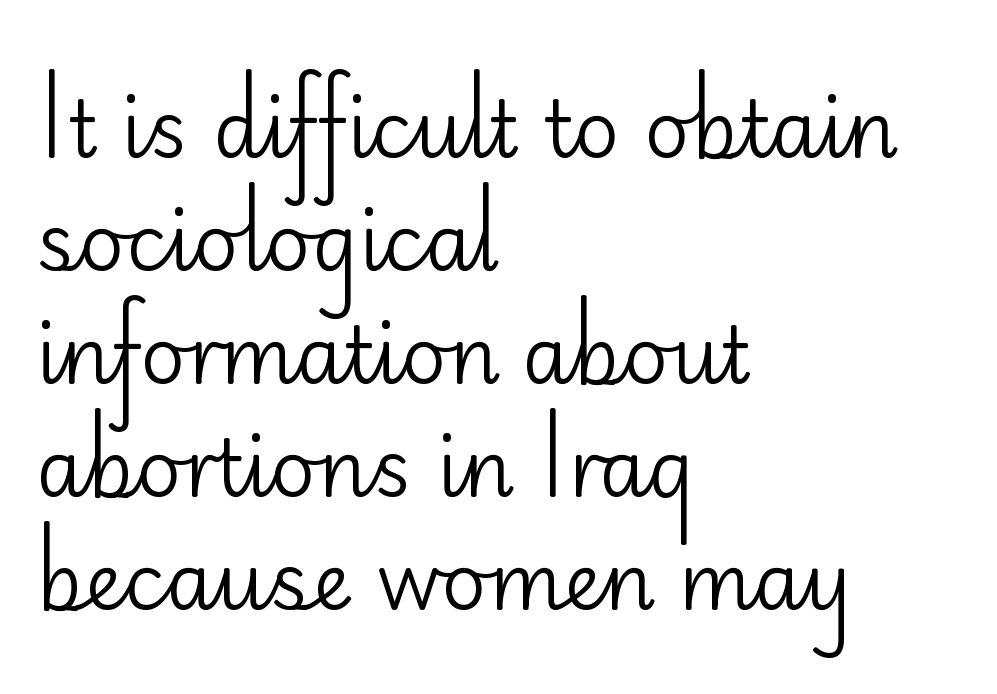
Q: Is the text bold? A: No.
Q: Is the text italic (slanted)? A: No, it is upright.
Q: Is the typeface a serif or a sans-serif typeface? A: Sans-serif.
Q: Is the text underlined? A: No.
Q: How is the paragraph aligned? A: Left-aligned.
Q: Is the spacing between letters normal or unusually wide? A: Normal.
Q: Is the spacing between lines tight, normal or loose? A: Normal.
Q: Width (condensed, normal, or wide)? A: Normal.
Q: Stroke contrast? A: Low.
Q: x-height? A: Small.
Q: Monospaced? A: No.
